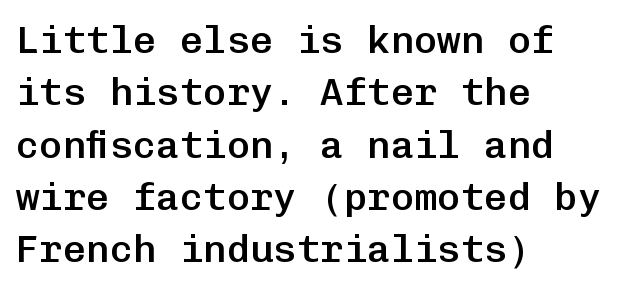
Q: Is the text bold? A: Semi-bold.
Q: Is the text italic (slanted)? A: No, it is upright.
Q: Is the typeface a serif or a sans-serif typeface? A: Sans-serif.
Q: Is the text underlined? A: No.
Q: How is the paragraph aligned? A: Left-aligned.
Q: Is the spacing between letters normal or unusually wide? A: Normal.
Q: Is the spacing between lines tight, normal or loose? A: Normal.
Q: Width (condensed, normal, or wide)? A: Normal.
Q: Stroke contrast? A: Low.
Q: x-height? A: Medium.
Q: Monospaced? A: Yes.
